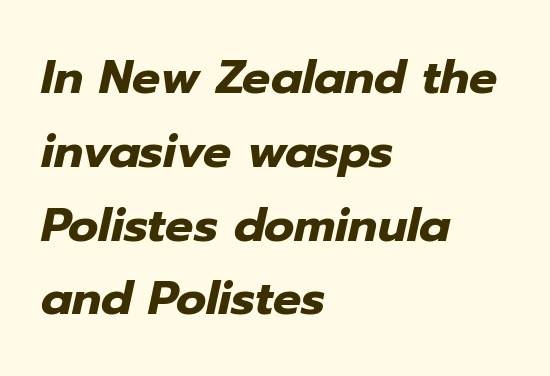
Q: Is the text bold? A: Yes.
Q: Is the text italic (slanted)? A: Yes, it leans right by about 12 degrees.
Q: Is the text underlined? A: No.
Q: How is the paragraph aligned? A: Left-aligned.
Q: Is the spacing between letters normal or unusually wide? A: Normal.
Q: Is the spacing between lines tight, normal or loose? A: Normal.
Q: Width (condensed, normal, or wide)? A: Normal.
Q: Stroke contrast? A: Low.
Q: x-height? A: Medium.
Q: Monospaced? A: No.
